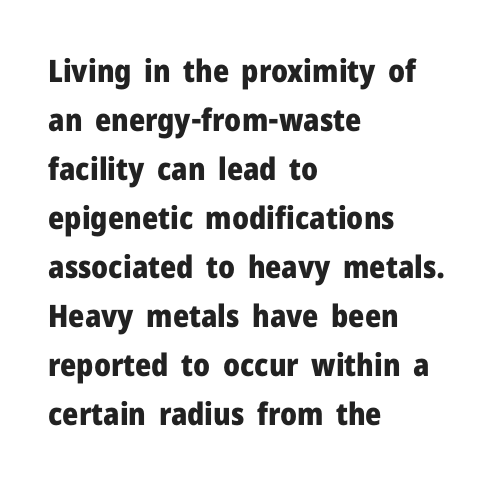
{"serif": "no", "italic": "no", "bold": "yes", "weight": "heavy", "width": "normal", "stroke_contrast": "low", "x_height": "medium", "monospaced": "no", "underline": "no", "align": "left", "line_spacing": "normal", "line_spacing_ratio": 1.58, "letter_spacing": "normal", "letter_spacing_em": 0.0, "glyph_px": 31}
